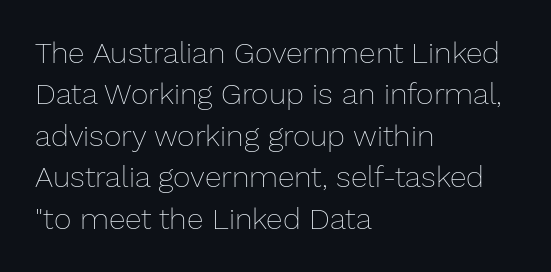
Nobody drew a line under any word here. When letters stand straight like this, we call the style roman or upright. Quick note: interline space is typical. Here the glyphs are tracked normally, forming tight word shapes.
